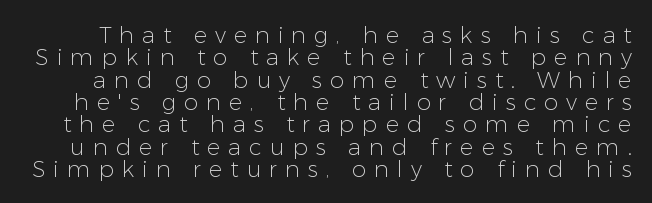
The image shows 23 px text type, upright; set tight line spacing (0.97x), unusually wide letter spacing (+0.34 em), not underlined.
